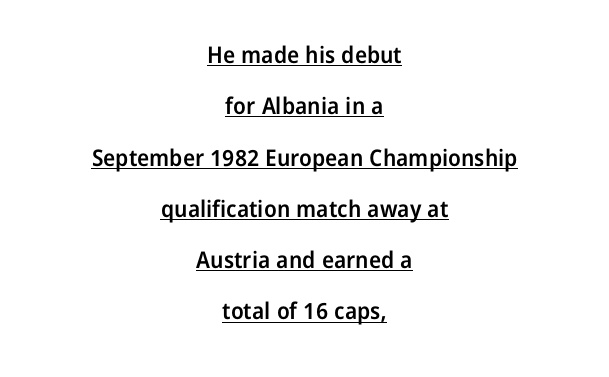
The image shows 23 px text type, upright; set centered, loose line spacing (2.23x), normal letter spacing, underlined.
